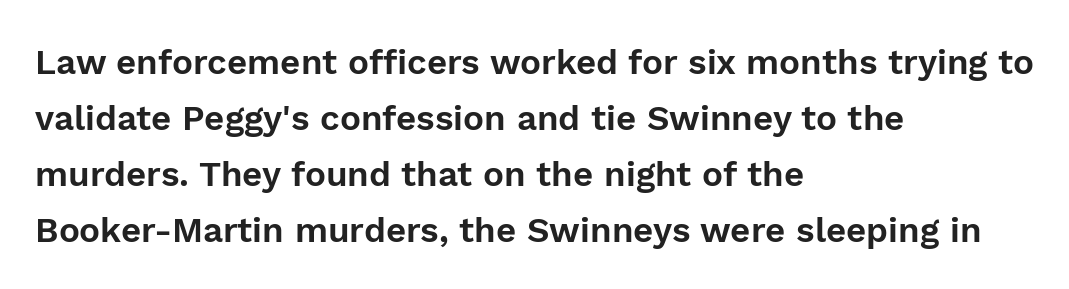
The image shows 35 px sans-serif type, upright; set left-aligned, normal line spacing (1.6x), normal letter spacing, not underlined; low stroke contrast and a medium x-height.
